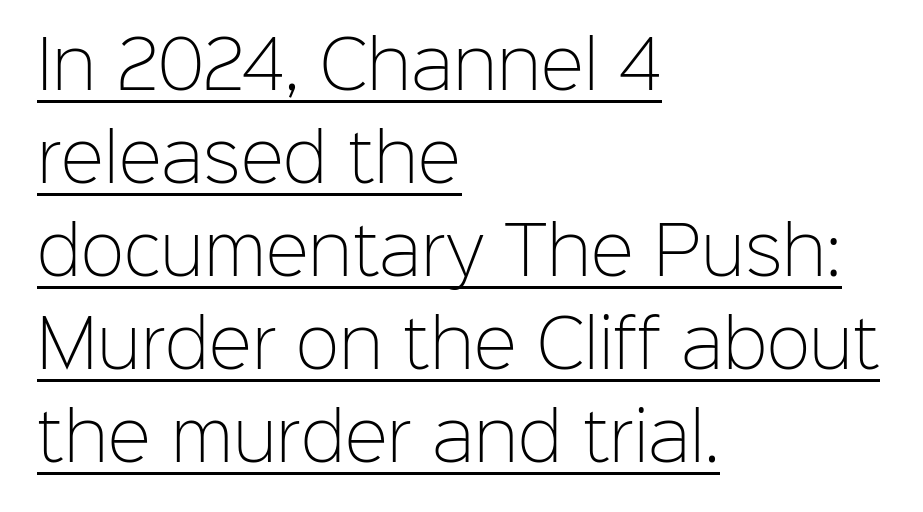
The image shows 65 px light sans-serif type, upright; set left-aligned, normal line spacing (1.43x), normal letter spacing, underlined; low stroke contrast and a medium x-height.
